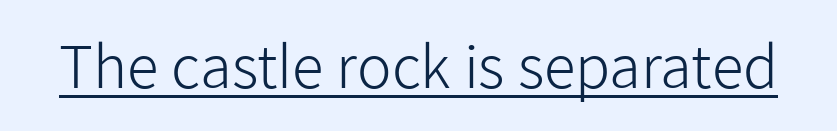
{"serif": "no", "italic": "no", "bold": "no", "weight": "light", "width": "normal", "stroke_contrast": "low", "x_height": "medium", "monospaced": "no", "underline": "yes", "letter_spacing": "normal", "letter_spacing_em": 0.0, "glyph_px": 58}
